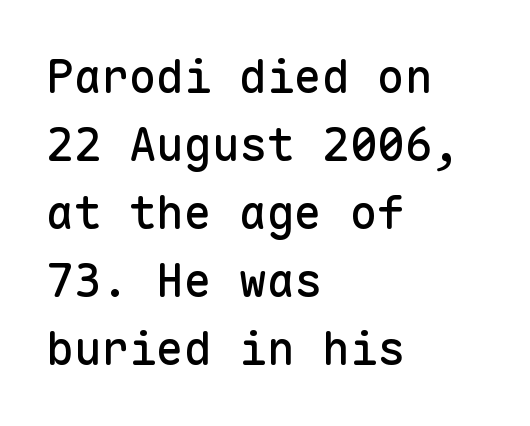
{"serif": "no", "italic": "no", "width": "normal", "stroke_contrast": "low", "x_height": "medium", "monospaced": "yes", "underline": "no", "align": "left", "line_spacing": "normal", "line_spacing_ratio": 1.48, "letter_spacing": "normal", "letter_spacing_em": 0.0, "glyph_px": 46}
